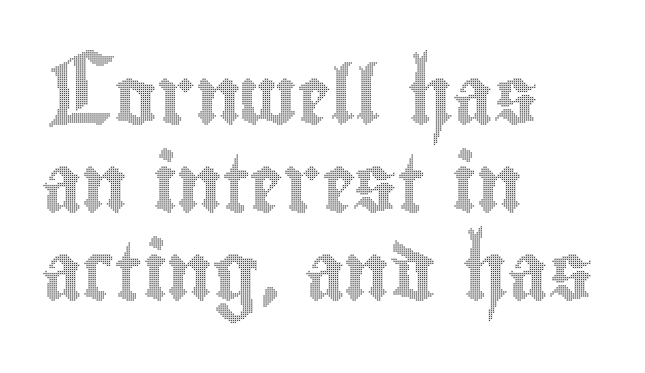
The image shows 57 px condensed type, upright; set left-aligned, normal line spacing (1.54x), normal letter spacing, not underlined; a small x-height.
